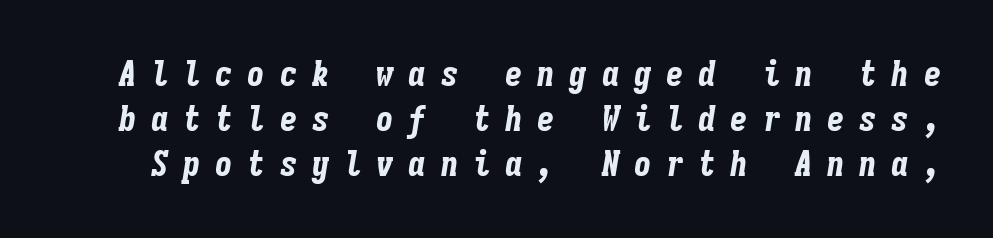
{"italic": "yes", "lean": "right", "slant_degrees": 9, "bold": "yes", "weight": "bold", "width": "condensed", "stroke_contrast": "low", "x_height": "medium", "monospaced": "yes", "underline": "no", "line_spacing": "normal", "line_spacing_ratio": 1.28, "letter_spacing": "wide", "letter_spacing_em": 0.42, "glyph_px": 35}
